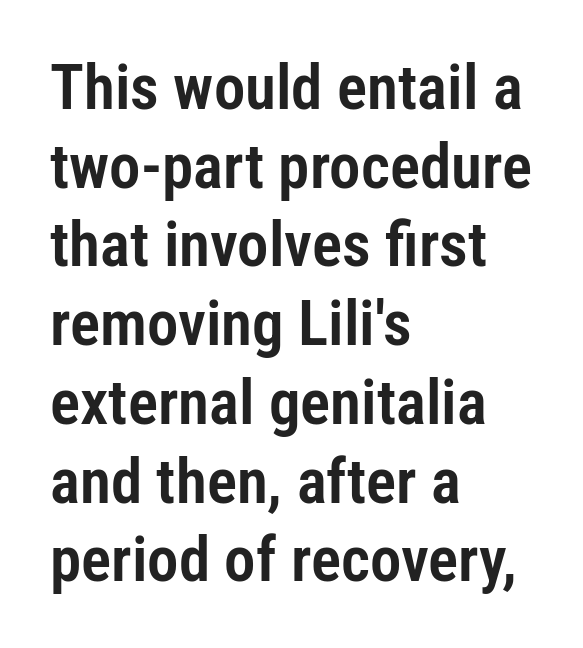
{"serif": "no", "italic": "no", "width": "condensed", "stroke_contrast": "low", "x_height": "medium", "monospaced": "no", "underline": "no", "align": "left", "line_spacing": "normal", "line_spacing_ratio": 1.25, "letter_spacing": "normal", "letter_spacing_em": 0.0, "glyph_px": 63}
